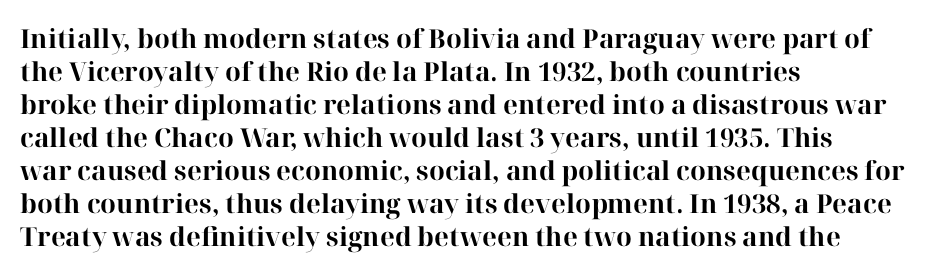
{"italic": "no", "bold": "yes", "underline": "no", "align": "left", "line_spacing": "normal", "line_spacing_ratio": 1.27, "letter_spacing": "normal", "letter_spacing_em": 0.0, "glyph_px": 26}
